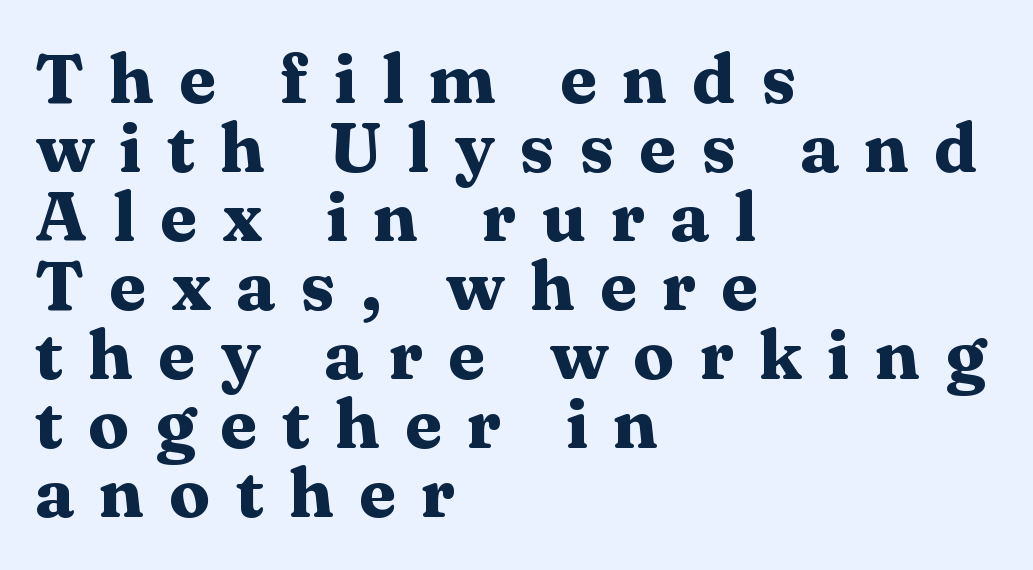
The image shows 69 px heavy, wide serif type, upright; set left-aligned, tight line spacing (1.0x), unusually wide letter spacing (+0.36 em), not underlined; medium stroke contrast and a medium x-height.
